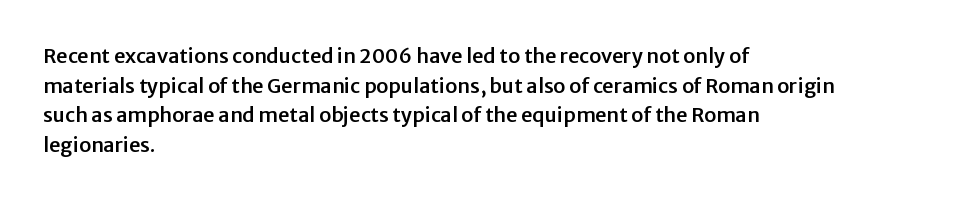
The image shows 20 px text type, upright; set left-aligned, normal line spacing (1.48x), normal letter spacing, not underlined.
